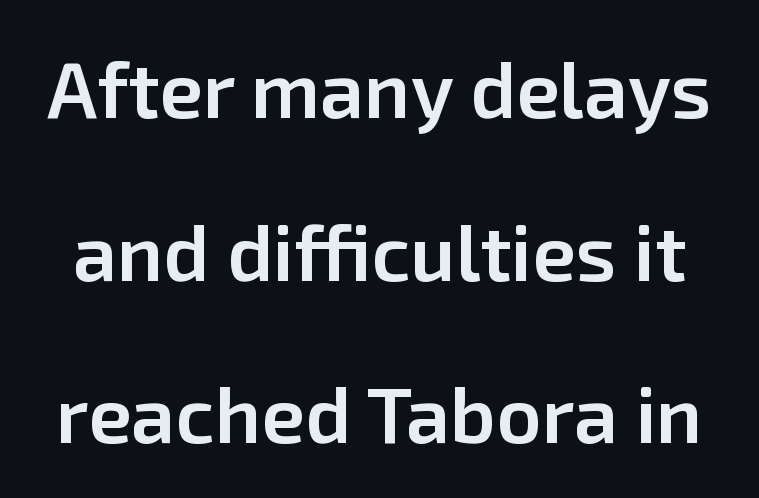
Rows of type keep a wide berth in the vertical direction. The letters advance in unequal steps, a hallmark of proportional type. Glyph-to-glyph distance matches everyday printed text. The strip under each line holds only bare page. Are there feet on the stems? There aren't — it's a sans. Weight check: semibold — heavier than regular, not quite bold.
